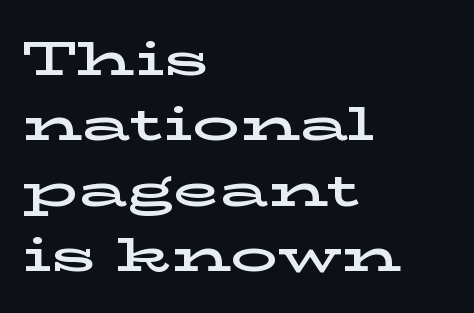
The image shows 47 px wide serif type, upright; set left-aligned, normal line spacing (1.39x), normal letter spacing, not underlined; low stroke contrast and a medium x-height.
